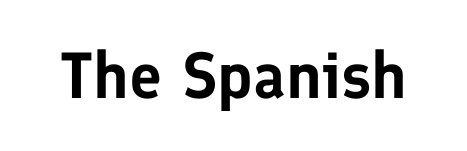
{"serif": "no", "italic": "no", "width": "normal", "stroke_contrast": "low", "x_height": "medium", "monospaced": "no", "underline": "no", "letter_spacing": "normal", "letter_spacing_em": 0.0, "glyph_px": 65}
